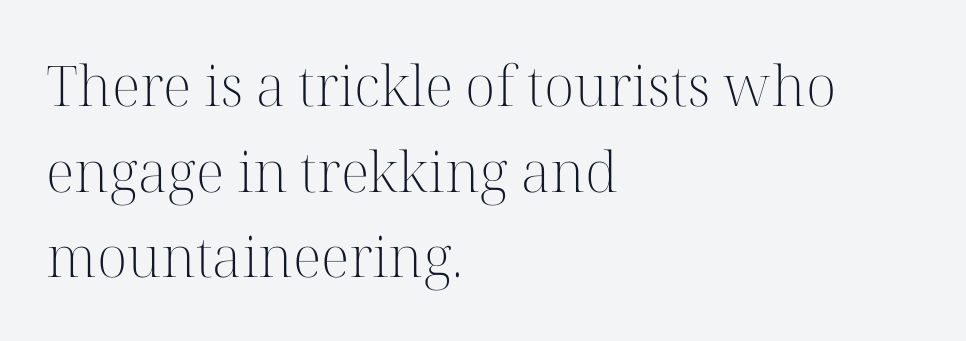
Q: Is the text bold? A: No.
Q: Is the text italic (slanted)? A: No, it is upright.
Q: Is the typeface a serif or a sans-serif typeface? A: Serif.
Q: Is the text underlined? A: No.
Q: How is the paragraph aligned? A: Left-aligned.
Q: Is the spacing between letters normal or unusually wide? A: Normal.
Q: Is the spacing between lines tight, normal or loose? A: Normal.
Q: Width (condensed, normal, or wide)? A: Normal.
Q: Stroke contrast? A: High.
Q: x-height? A: Medium.
Q: Monospaced? A: No.
